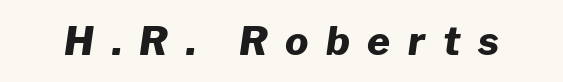
This is heavy type, rendered in bold. The words here are not underlined. The lettering tilts uniformly, giving the passage an italic look. Loose tracking; the words dissolve into strings of separated letters.
